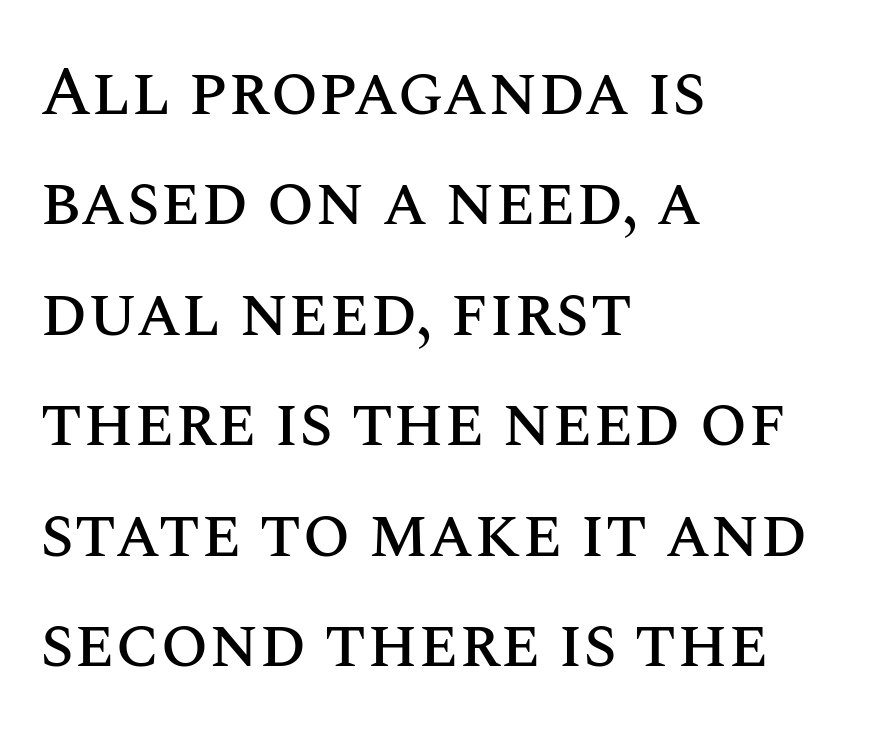
The image shows 69 px text type, upright; set left-aligned, normal line spacing (1.6x), normal letter spacing, not underlined; medium stroke contrast and a large x-height.
